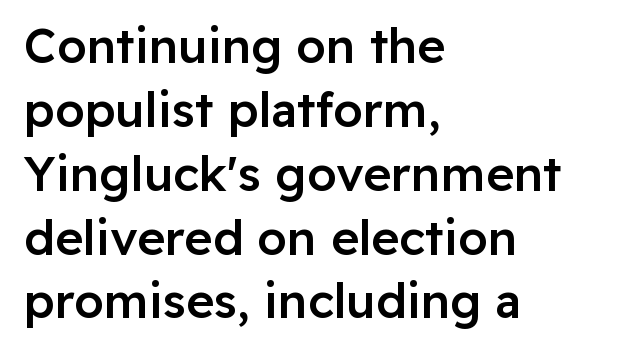
Q: Is the text bold? A: Semi-bold.
Q: Is the text italic (slanted)? A: No, it is upright.
Q: Is the typeface a serif or a sans-serif typeface? A: Sans-serif.
Q: Is the text underlined? A: No.
Q: How is the paragraph aligned? A: Left-aligned.
Q: Is the spacing between letters normal or unusually wide? A: Normal.
Q: Is the spacing between lines tight, normal or loose? A: Normal.
Q: Width (condensed, normal, or wide)? A: Normal.
Q: Stroke contrast? A: Low.
Q: x-height? A: Medium.
Q: Monospaced? A: No.
